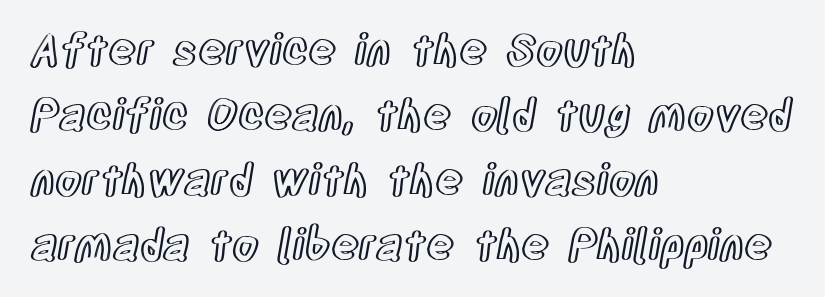
{"width": "condensed", "x_height": "large", "monospaced": "no", "underline": "no", "align": "left", "line_spacing": "normal", "line_spacing_ratio": 1.51, "letter_spacing": "normal", "letter_spacing_em": 0.0, "glyph_px": 43}
